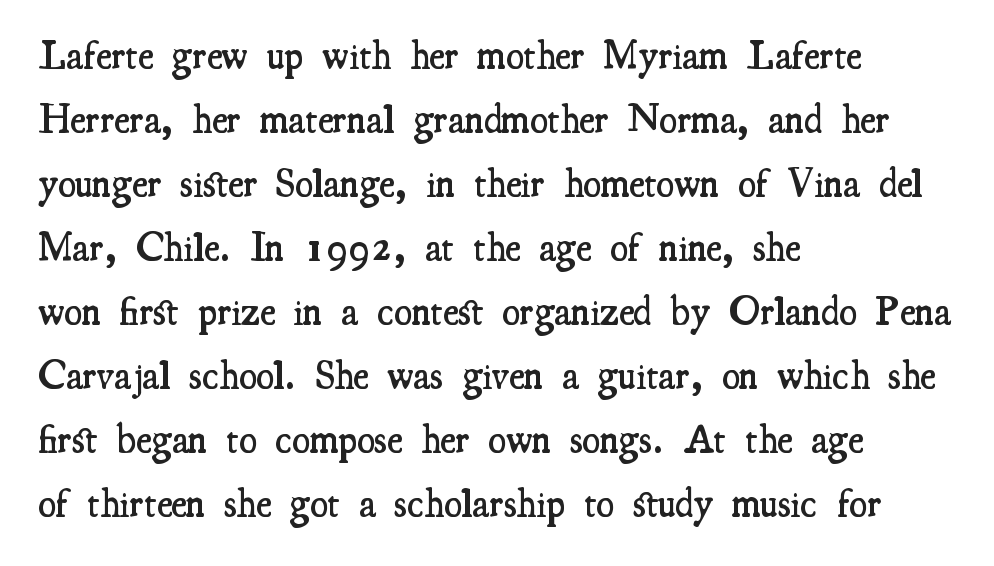
{"serif": "yes", "italic": "no", "bold": "semi", "weight": "semibold", "width": "condensed", "stroke_contrast": "medium", "x_height": "small", "monospaced": "no", "underline": "no", "align": "left", "line_spacing": "normal", "line_spacing_ratio": 1.56, "letter_spacing": "normal", "letter_spacing_em": 0.0, "glyph_px": 41}
